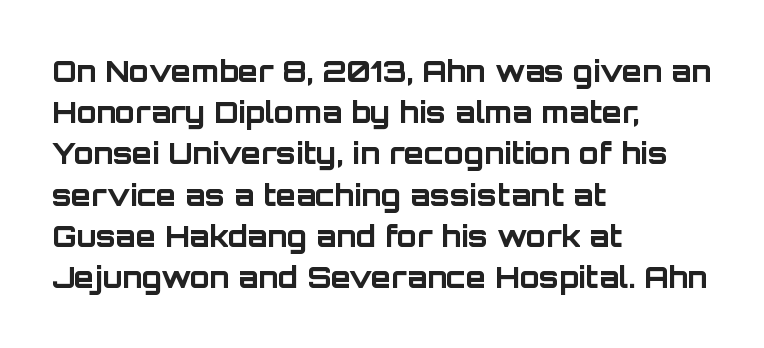
Unmarked baselines from the first word to the last. You'd pick this weight for a headline — it's a proper bold. The passage shown is typeset with a sans-serif family. Leftover space on each line is placed entirely after the last word. This sample uses an upright cut, with every glyph sitting square on the baseline. Varying glyph widths throughout — classic text-font behaviour.
